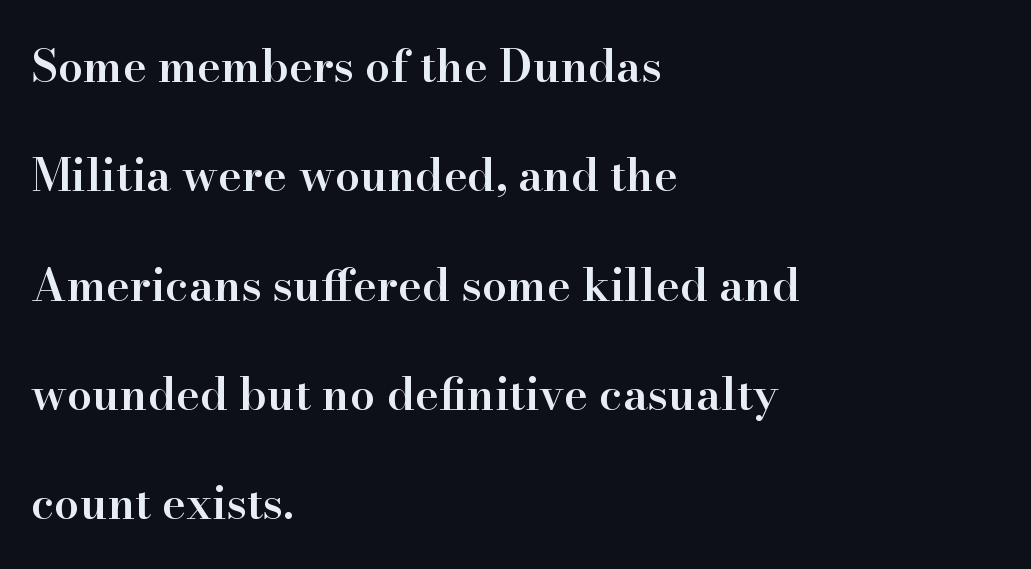
The image shows 45 px semibold serif type, upright; set left-aligned, loose line spacing (2.43x), normal letter spacing, not underlined; high stroke contrast and a small x-height.
